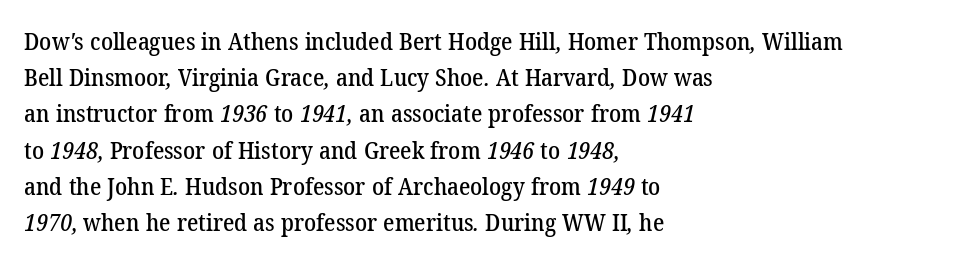
{"underline": "no", "align": "left", "line_spacing": "normal", "line_spacing_ratio": 1.51, "letter_spacing": "normal", "letter_spacing_em": 0.0, "glyph_px": 24}
